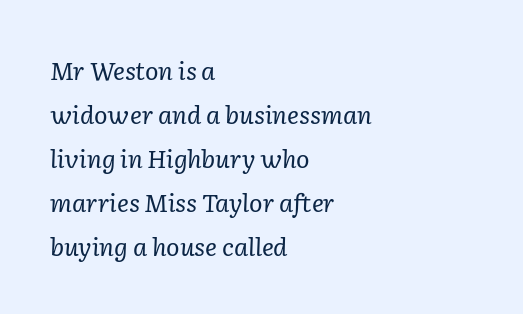
{"italic": "yes", "lean": "right", "slant_degrees": 2, "bold": "no", "underline": "no", "align": "left", "line_spacing_ratio": 1.76, "letter_spacing": "normal", "letter_spacing_em": 0.0, "glyph_px": 25}
